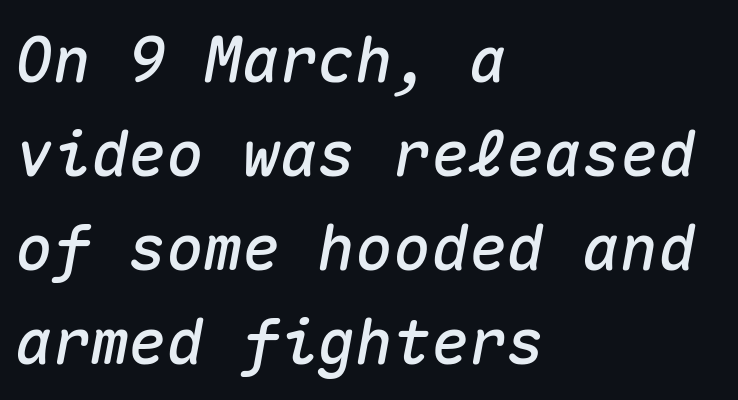
Q: Is the text italic (slanted)? A: Yes, it leans right by about 10 degrees.
Q: Is the text underlined? A: No.
Q: How is the paragraph aligned? A: Left-aligned.
Q: Is the spacing between letters normal or unusually wide? A: Normal.
Q: Is the spacing between lines tight, normal or loose? A: Normal.
Q: Width (condensed, normal, or wide)? A: Normal.
Q: Stroke contrast? A: Medium.
Q: x-height? A: Medium.
Q: Monospaced? A: Yes.
